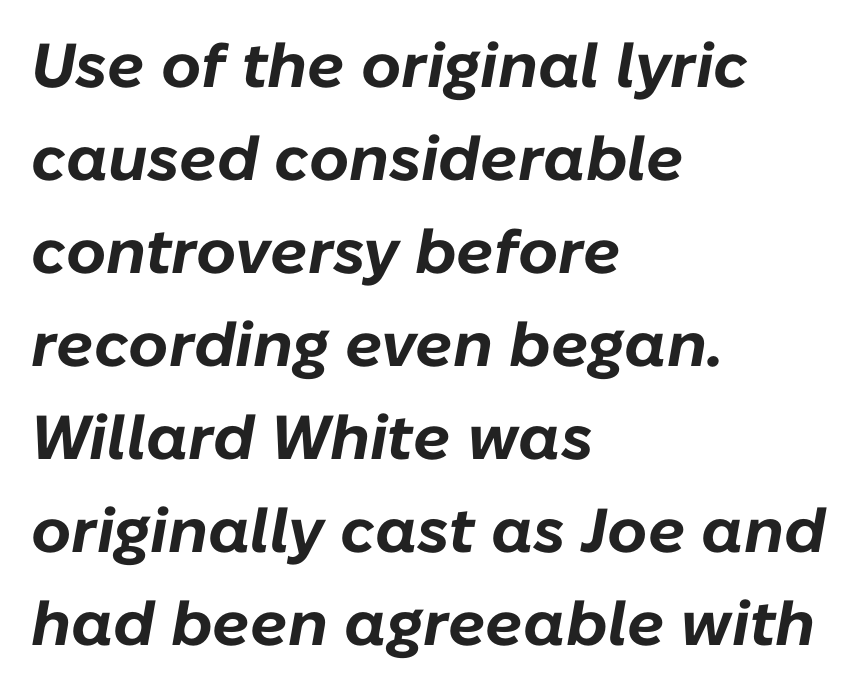
The typography opts for an oblique posture over an upright one. Summary of vertical rhythm: regular, with standard interline spacing. In terms of weight, the rendering is a true, heavy bold. Spacing verdict: proportional, widths tailored to each character. Type without underlining. Each line starts at the same left margin while the right side varies.
